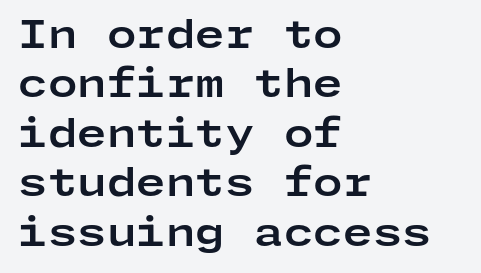
{"serif": "no", "italic": "no", "bold": "yes", "weight": "bold", "width": "wide", "stroke_contrast": "low", "x_height": "medium", "underline": "no", "align": "left", "line_spacing": "normal", "line_spacing_ratio": 1.3, "letter_spacing": "normal", "letter_spacing_em": 0.0, "glyph_px": 38}
